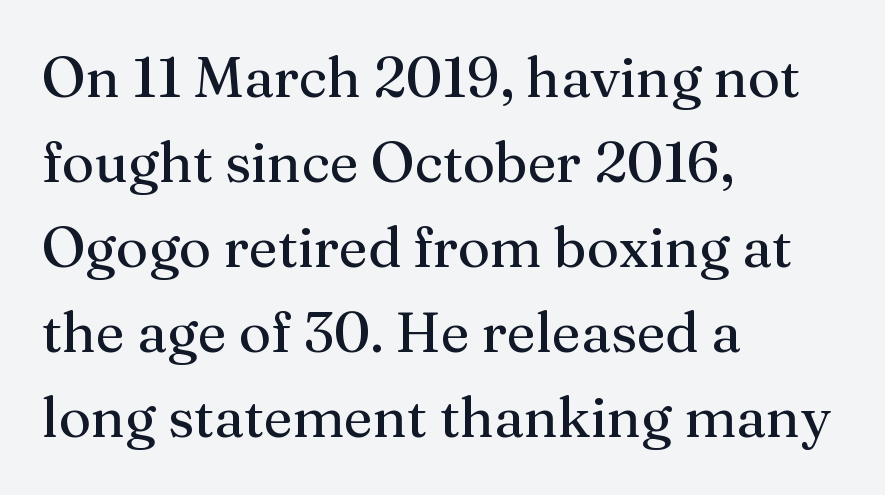
Line spacing here is normal. A classic flush-left, rag-right setting is used for this passage. Descenders are the only things crossing below the line. Tall strokes in this sample are plumb rather than angled. The designer went with a serif here, giving each stem small feet.
